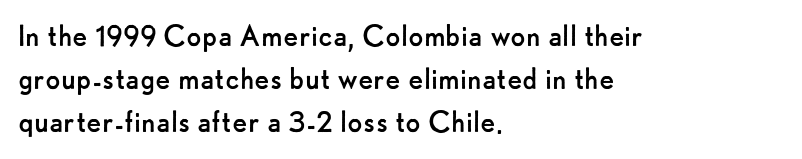
The image shows 35 px regular-weight sans-serif type, upright; set left-aligned, line spacing 1.23x, normal letter spacing, not underlined; low stroke contrast and a small x-height.
